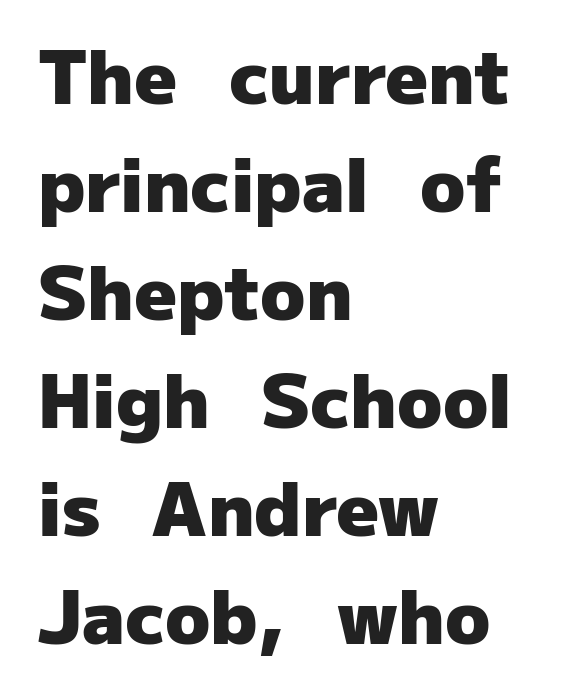
{"serif": "no", "italic": "no", "bold": "yes", "weight": "heavy", "width": "normal", "stroke_contrast": "low", "x_height": "medium", "monospaced": "no", "underline": "no", "align": "left", "line_spacing": "normal", "line_spacing_ratio": 1.46, "letter_spacing": "normal", "letter_spacing_em": 0.0, "glyph_px": 74}
